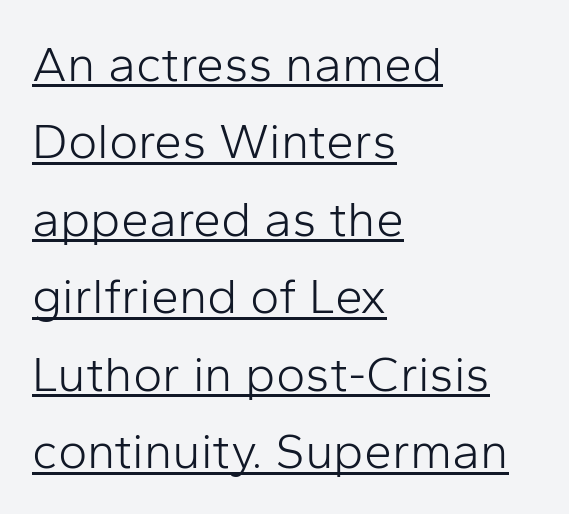
Q: Is the text bold? A: No.
Q: Is the text italic (slanted)? A: No, it is upright.
Q: Is the typeface a serif or a sans-serif typeface? A: Sans-serif.
Q: Is the text underlined? A: Yes.
Q: How is the paragraph aligned? A: Left-aligned.
Q: Is the spacing between letters normal or unusually wide? A: Normal.
Q: Is the spacing between lines tight, normal or loose? A: Normal.
Q: Width (condensed, normal, or wide)? A: Normal.
Q: Stroke contrast? A: Low.
Q: x-height? A: Medium.
Q: Monospaced? A: No.
